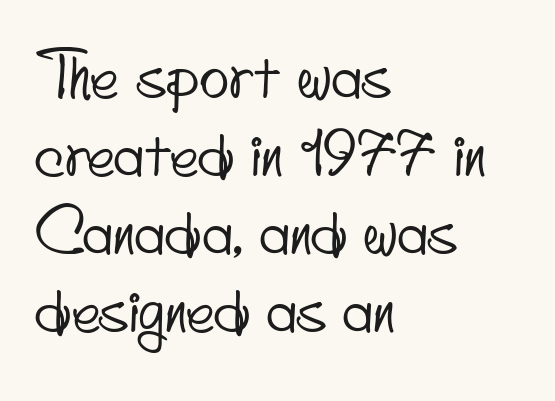
Interline gaps are of average width in this sample. Layout note: lines flush left. Check the space under the baseline: it is left empty. Spacing verdict: proportional, widths tailored to each character. Tracking value appears to be zero — textbook default spacing.
